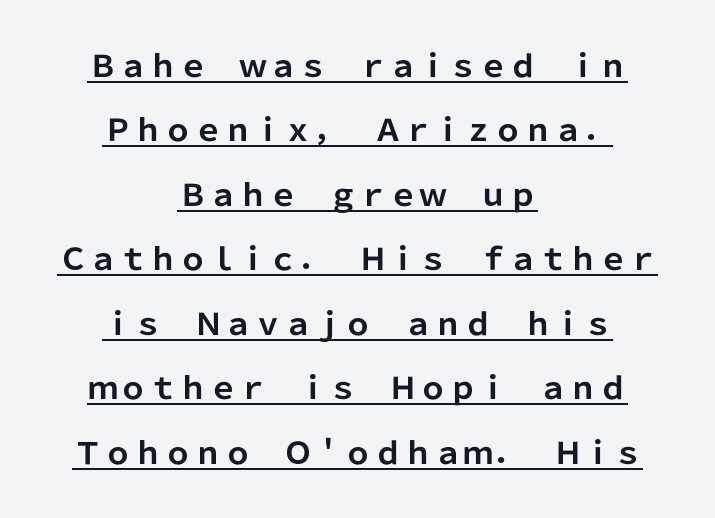
Q: Is the text bold? A: Yes.
Q: Is the text italic (slanted)? A: No, it is upright.
Q: Is the typeface a serif or a sans-serif typeface? A: Sans-serif.
Q: Is the text underlined? A: Yes.
Q: How is the paragraph aligned? A: Centered.
Q: Is the spacing between letters normal or unusually wide? A: Normal.
Q: Is the spacing between lines tight, normal or loose? A: Loose.
Q: Width (condensed, normal, or wide)? A: Normal.
Q: Stroke contrast? A: Low.
Q: x-height? A: Medium.
Q: Monospaced? A: No.
